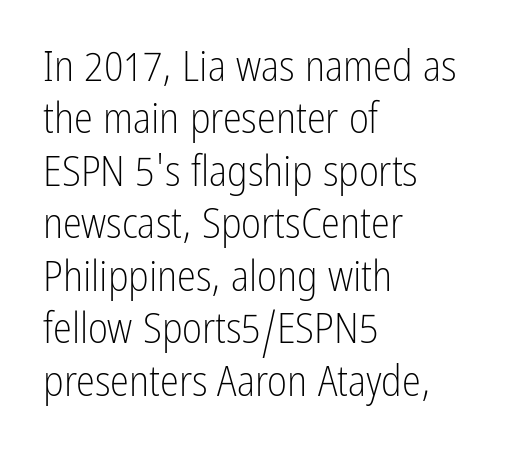
The image shows 43 px light, condensed sans-serif type, upright; set left-aligned, line spacing 1.22x, normal letter spacing, not underlined; low stroke contrast and a medium x-height.
